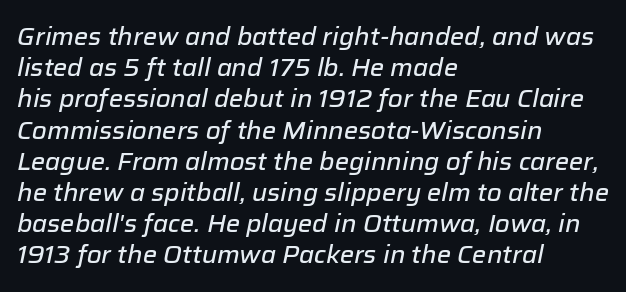
The image shows 24 px text type, italic (leaning right); set left-aligned, normal line spacing (1.3x), normal letter spacing, not underlined.
